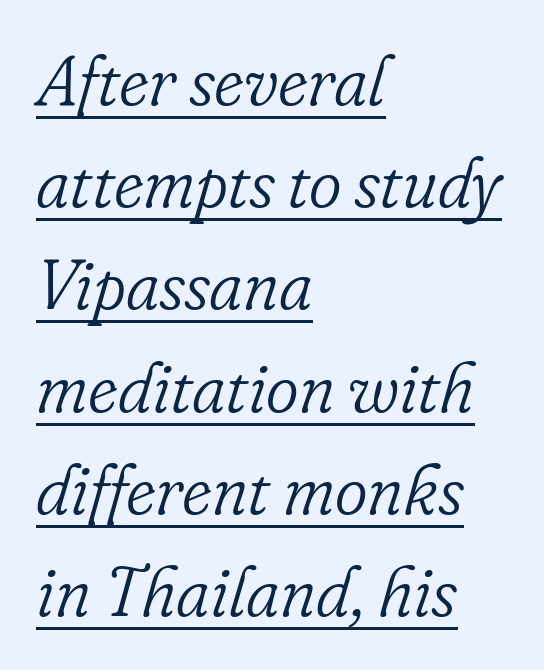
A typesetter would label this face a serif. You could call the tracking neutral — neither tight nor loose. Do the characters align in a grid? No, the font is proportional. The lettering tilts uniformly, giving the passage an italic look. The characters are drawn with everyday or finer stroke widths. Baseline-to-baseline distance is the conventional proportion of letter height.
